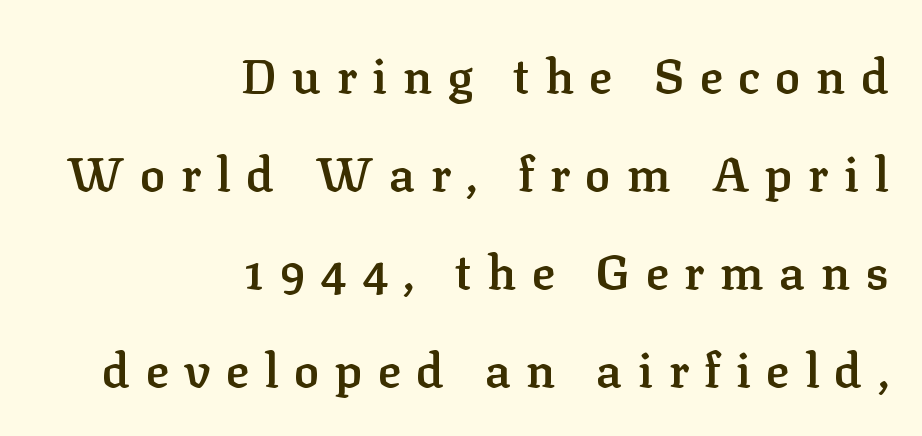
The image shows 48 px semibold serif type, upright; set right-aligned, loose line spacing (2.04x), unusually wide letter spacing (+0.32 em), not underlined; low stroke contrast and a medium x-height.
